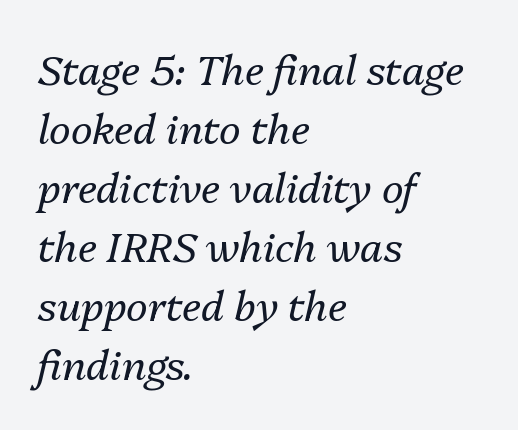
The image shows 41 px regular-weight type, italic (leaning right); set left-aligned, normal line spacing (1.44x), normal letter spacing, not underlined; medium stroke contrast and a medium x-height.
